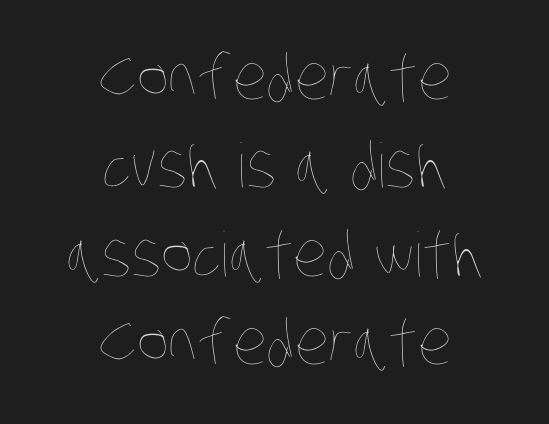
{"bold": "no", "weight": "thin", "width": "condensed", "stroke_contrast": "low", "x_height": "large", "monospaced": "no", "underline": "no", "align": "center", "line_spacing": "normal", "line_spacing_ratio": 1.45, "letter_spacing": "normal", "letter_spacing_em": 0.0, "glyph_px": 61}
